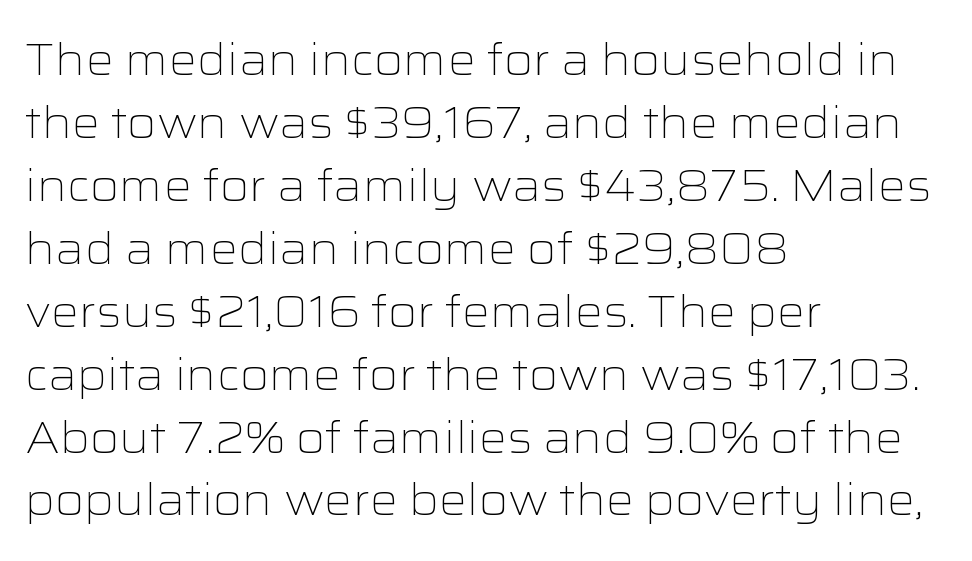
{"serif": "no", "italic": "no", "bold": "no", "weight": "light", "width": "wide", "stroke_contrast": "low", "x_height": "medium", "monospaced": "no", "underline": "no", "align": "left", "line_spacing": "normal", "line_spacing_ratio": 1.43, "letter_spacing": "normal", "letter_spacing_em": 0.0, "glyph_px": 44}
